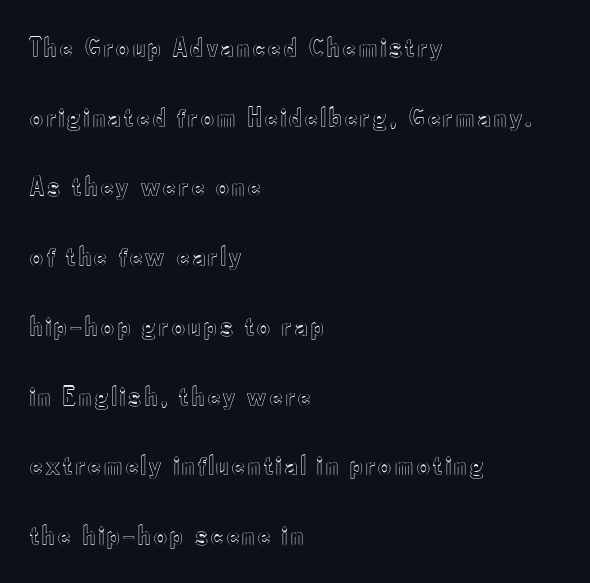
The image shows 28 px condensed type, upright; set left-aligned, loose line spacing (2.49x), not underlined; a small x-height.
